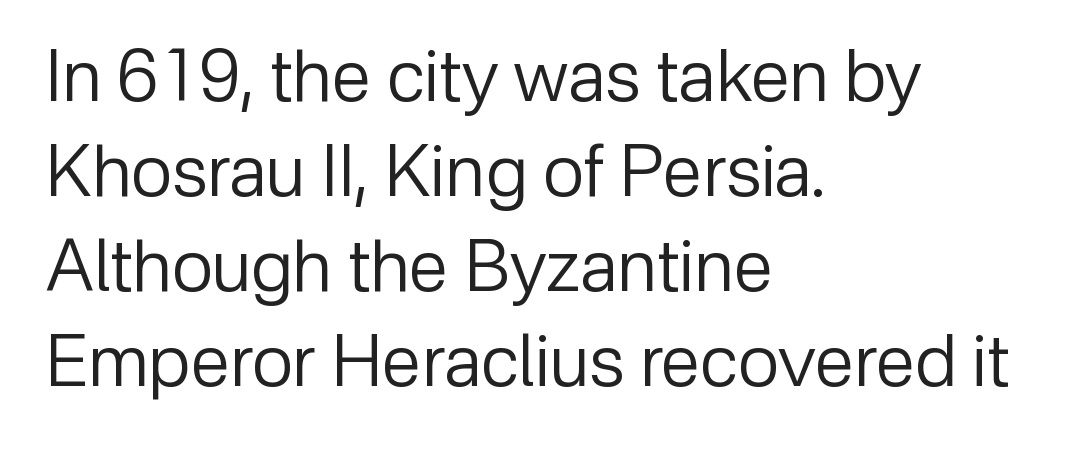
The typeface chosen for these lines omits serifs. The rendering uses a moderate line-height, typical for paragraphs. Posture: upright roman. The letters sit at their default tracking, neither squeezed nor spread.
